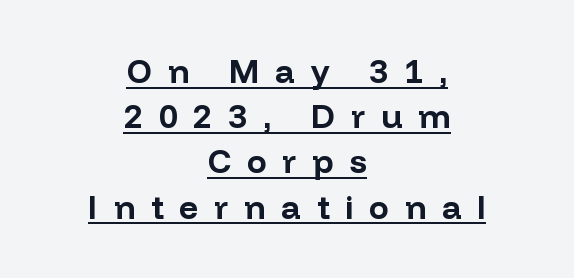
{"serif": "no", "italic": "no", "bold": "yes", "weight": "bold", "width": "normal", "stroke_contrast": "low", "x_height": "medium", "monospaced": "no", "underline": "yes", "align": "center", "line_spacing": "normal", "line_spacing_ratio": 1.37, "letter_spacing": "wide", "letter_spacing_em": 0.48, "glyph_px": 33}
